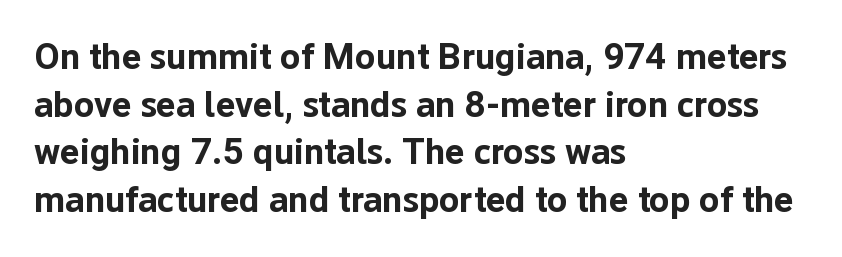
The type sits square on the baseline with zero lean. Is the type bold? Yes — the strokes are clearly thick and heavy. The rows are spaced the way most documents space them. Nope, no serifs anywhere on these letters.
